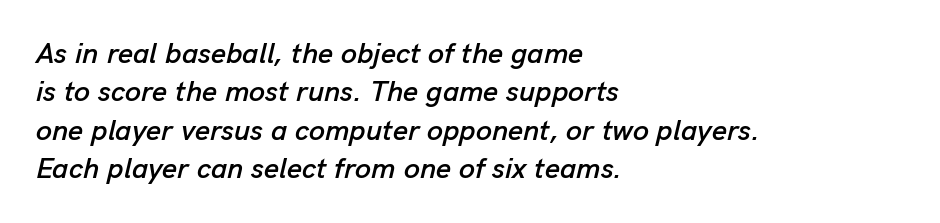
The lettering tilts uniformly, giving the passage an italic look. This sample keeps an unexceptional amount of space between lines. Looks like regular typesetting: each glyph gets only the width it needs. Where is the straight margin? On the left. The specimen omits any rule beneath the text block's lines.
